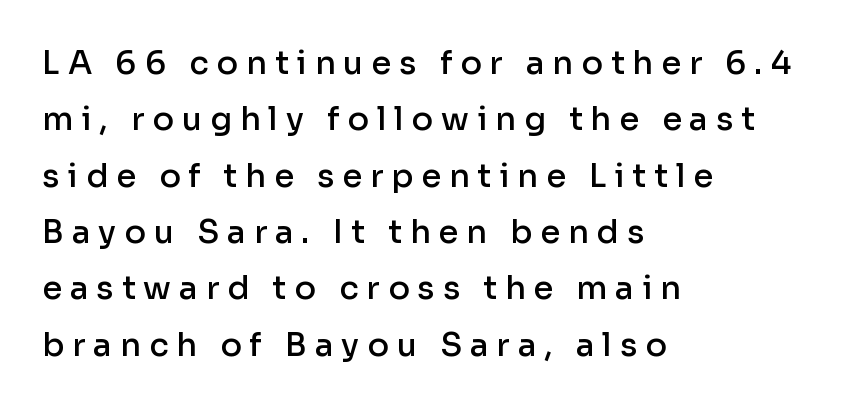
Q: Is the text bold? A: Semi-bold.
Q: Is the text italic (slanted)? A: No, it is upright.
Q: Is the typeface a serif or a sans-serif typeface? A: Sans-serif.
Q: Is the text underlined? A: No.
Q: How is the paragraph aligned? A: Left-aligned.
Q: Is the spacing between letters normal or unusually wide? A: Unusually wide.
Q: Width (condensed, normal, or wide)? A: Normal.
Q: Stroke contrast? A: Low.
Q: x-height? A: Medium.
Q: Monospaced? A: No.
